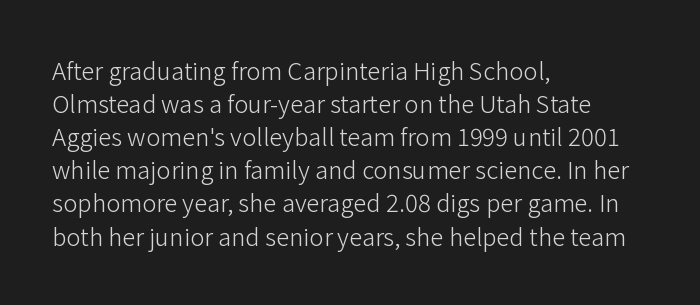
{"italic": "no", "bold": "no", "underline": "no", "align": "left", "line_spacing": "normal", "line_spacing_ratio": 1.38, "letter_spacing": "normal", "letter_spacing_em": 0.0, "glyph_px": 24}
